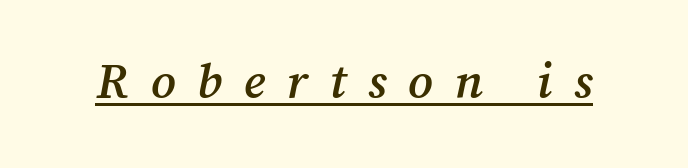
The rendering inserts visible extra space after every character. The letters carry serifs — small finishing strokes at the ends of their stems. A semibold gives these letters moderate extra thickness, short of bold. These lines were composed using italics. Underline: present.
